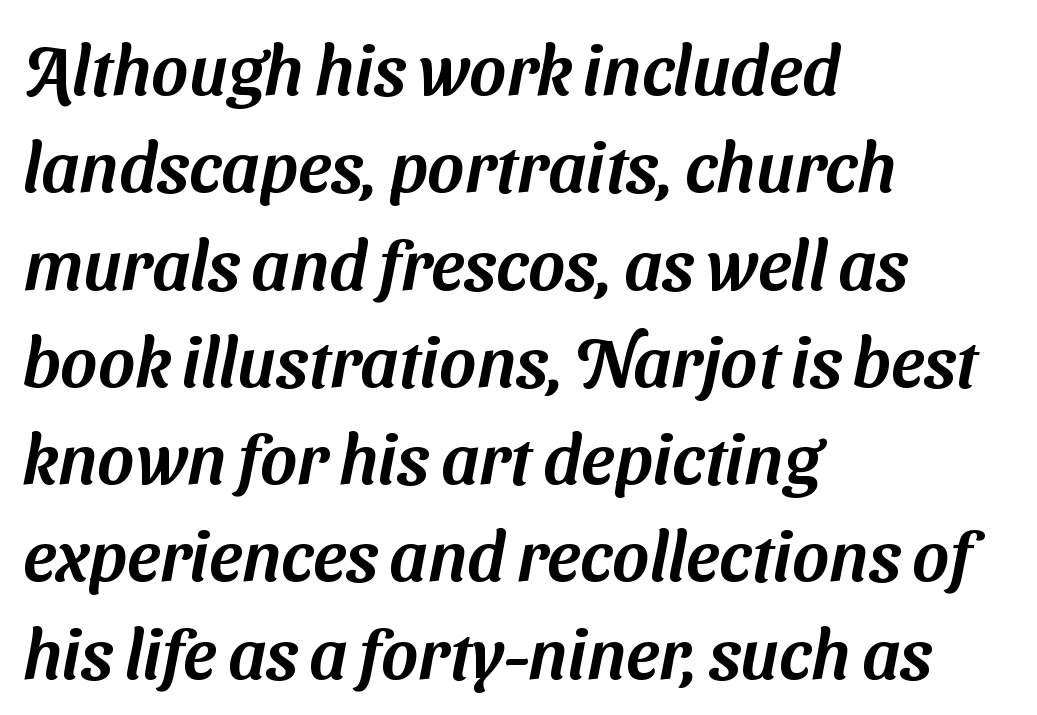
The image shows 70 px sans-serif type; set left-aligned, normal line spacing (1.39x), normal letter spacing, not underlined; medium stroke contrast and a medium x-height.
